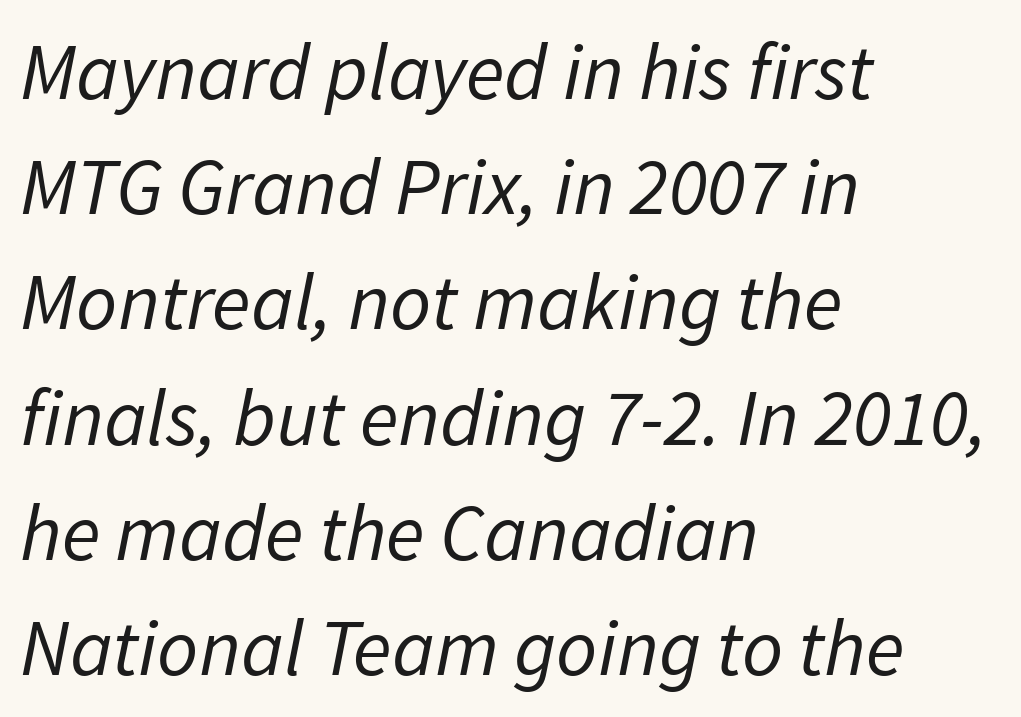
The image shows 80 px regular-weight type, italic (leaning right); set left-aligned, normal line spacing (1.44x), normal letter spacing, not underlined; low stroke contrast and a medium x-height.
